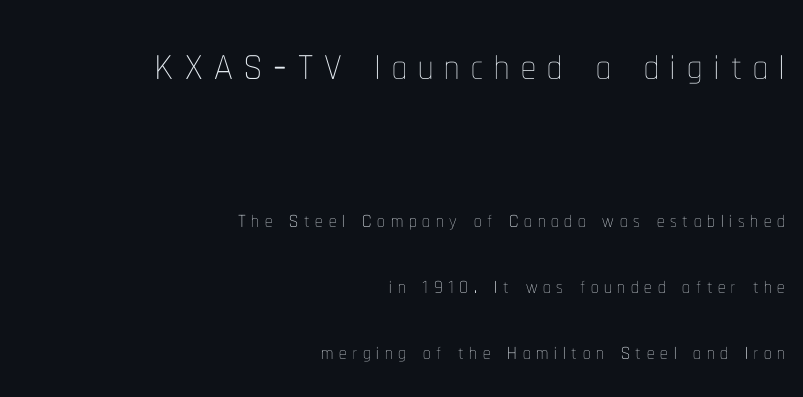
Proportional: the letters do not fall into vertical columns. The gap between lines stays unmarked. Quick note: interline space is abundant. The paragraph has a hard right edge and a soft left edge. Unlike italic type, these characters show no tilt at all. The typeface has the unassuming heft of standard copy or less.
